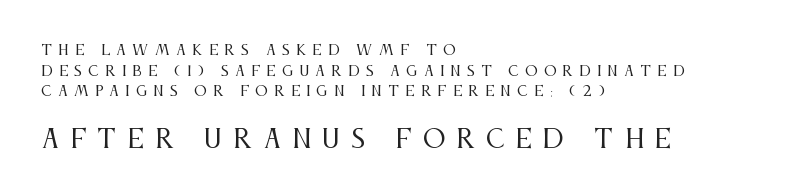
Q: Is the text bold? A: No.
Q: Is the text italic (slanted)? A: No, it is upright.
Q: Is the text underlined? A: No.
Q: How is the paragraph aligned? A: Left-aligned.
Q: Is the spacing between letters normal or unusually wide? A: Unusually wide.
Q: Is the spacing between lines tight, normal or loose? A: Normal.
Q: Which block of text is set in a larger size, the first (top) or the second (bottom)? A: The second (bottom) one.
